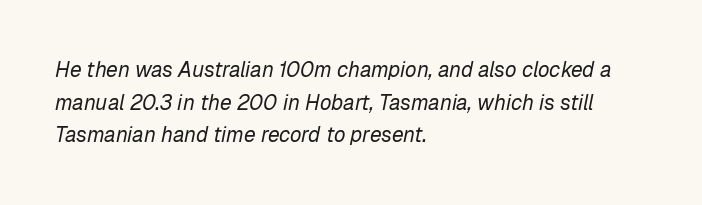
Q: Is the text bold? A: No.
Q: Is the text italic (slanted)? A: Yes, it leans right by about 12 degrees.
Q: Is the text underlined? A: No.
Q: How is the paragraph aligned? A: Left-aligned.
Q: Is the spacing between letters normal or unusually wide? A: Normal.
Q: Is the spacing between lines tight, normal or loose? A: Normal.
